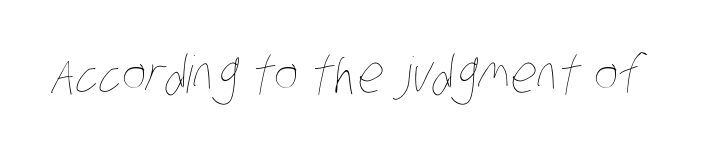
{"bold": "no", "weight": "thin", "width": "condensed", "stroke_contrast": "low", "x_height": "large", "monospaced": "no", "underline": "no", "letter_spacing": "normal", "letter_spacing_em": 0.0, "glyph_px": 51}
